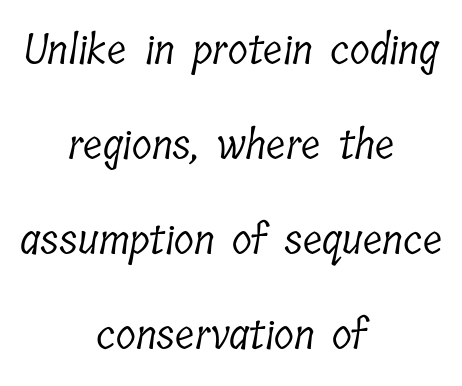
{"serif": "yes", "bold": "no", "weight": "light", "width": "condensed", "stroke_contrast": "low", "x_height": "medium", "monospaced": "no", "underline": "no", "align": "center", "line_spacing": "loose", "line_spacing_ratio": 2.32, "letter_spacing": "normal", "letter_spacing_em": 0.0, "glyph_px": 41}
